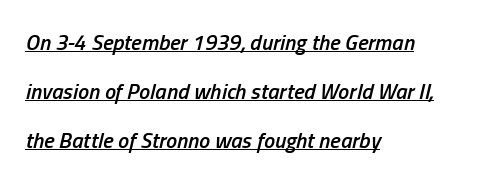
{"italic": "yes", "lean": "right", "slant_degrees": 13, "bold": "semi", "underline": "yes", "align": "left", "line_spacing": "loose", "line_spacing_ratio": 2.22, "letter_spacing": "normal", "letter_spacing_em": 0.0, "glyph_px": 22}
